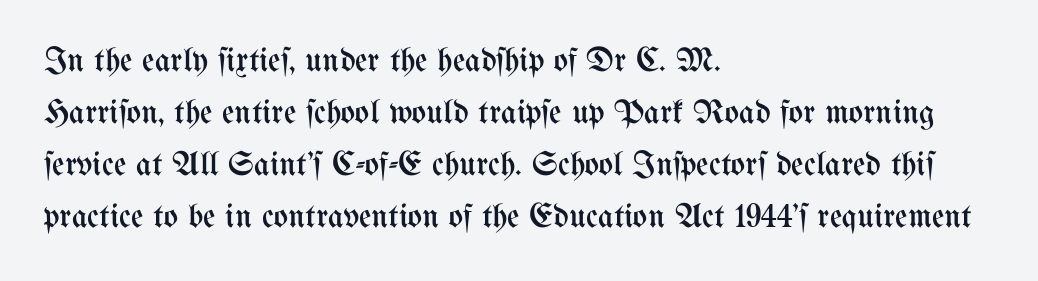
Beneath every word, the page is bare. This rendering leaves character spacing at its baseline value. Vertical strokes here are truly vertical. Regarding leading, the lines here are spaced in the standard way. If you drew a ruler down the left edge, every line would touch it.
